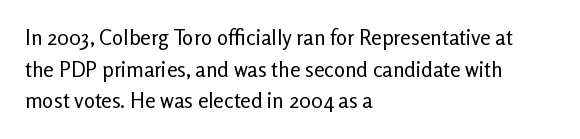
Style check: upright. Leftover space on each line is placed entirely after the last word. The rows are spaced the way most documents space them. The font is comparable to plain body text, perhaps lighter. Honestly, there is no underline to notice here at all. Nobody touched the tracking dial on this one.
